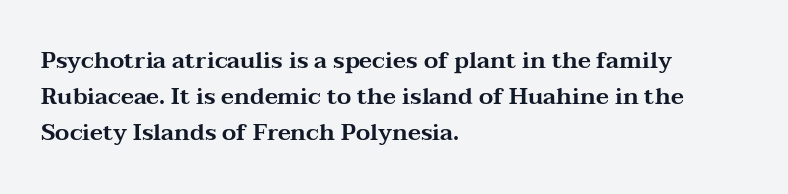
Q: Is the text italic (slanted)? A: No, it is upright.
Q: Is the text underlined? A: No.
Q: How is the paragraph aligned? A: Left-aligned.
Q: Is the spacing between letters normal or unusually wide? A: Normal.
Q: Is the spacing between lines tight, normal or loose? A: Normal.
